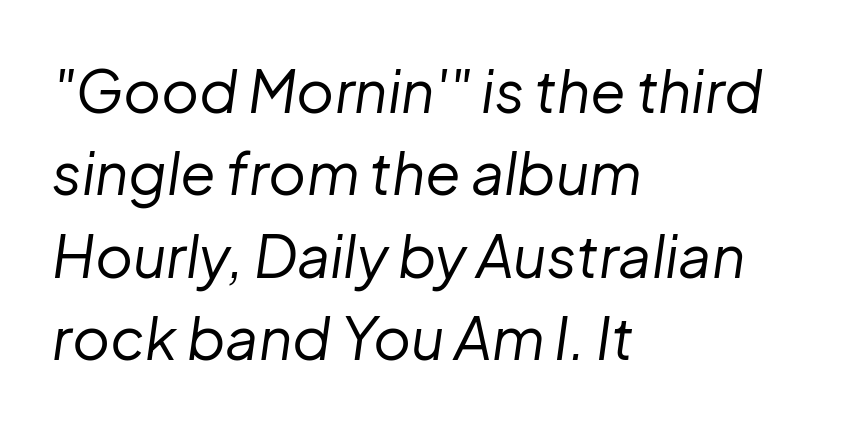
Q: Is the text bold? A: No.
Q: Is the text italic (slanted)? A: Yes, it leans right by about 8 degrees.
Q: Is the text underlined? A: No.
Q: How is the paragraph aligned? A: Left-aligned.
Q: Is the spacing between letters normal or unusually wide? A: Normal.
Q: Is the spacing between lines tight, normal or loose? A: Normal.
Q: Width (condensed, normal, or wide)? A: Normal.
Q: Stroke contrast? A: Low.
Q: x-height? A: Medium.
Q: Monospaced? A: No.
